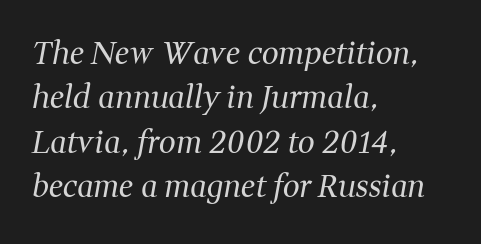
Q: Is the text bold? A: No.
Q: Is the text italic (slanted)? A: Yes, it leans right by about 11 degrees.
Q: Is the typeface a serif or a sans-serif typeface? A: Serif.
Q: Is the text underlined? A: No.
Q: How is the paragraph aligned? A: Left-aligned.
Q: Is the spacing between letters normal or unusually wide? A: Normal.
Q: Is the spacing between lines tight, normal or loose? A: Normal.
Q: Width (condensed, normal, or wide)? A: Normal.
Q: Stroke contrast? A: Medium.
Q: x-height? A: Medium.
Q: Monospaced? A: No.
